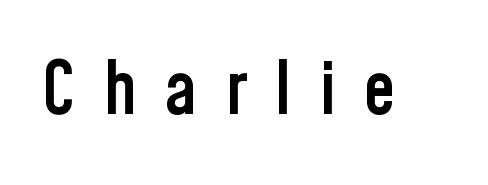
{"serif": "no", "italic": "no", "bold": "semi", "weight": "semibold", "width": "condensed", "stroke_contrast": "low", "x_height": "medium", "monospaced": "no", "underline": "no", "letter_spacing": "wide", "letter_spacing_em": 0.38, "glyph_px": 73}
